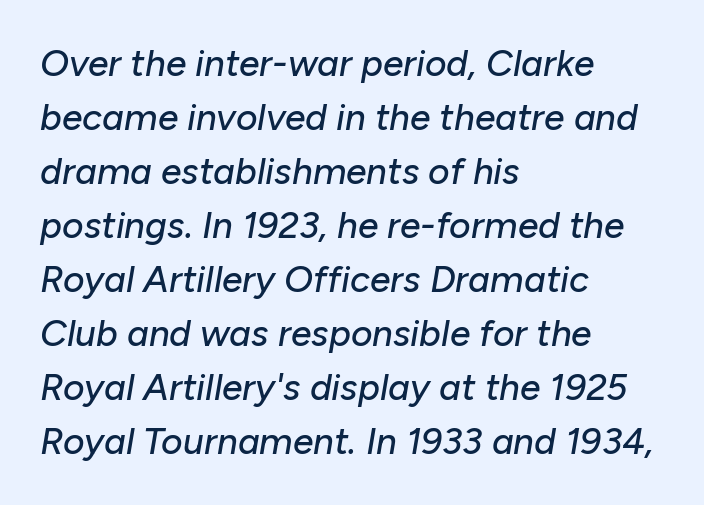
Q: Is the text italic (slanted)? A: Yes, it leans right by about 10 degrees.
Q: Is the text underlined? A: No.
Q: How is the paragraph aligned? A: Left-aligned.
Q: Is the spacing between letters normal or unusually wide? A: Normal.
Q: Is the spacing between lines tight, normal or loose? A: Normal.
Q: Width (condensed, normal, or wide)? A: Normal.
Q: Stroke contrast? A: Low.
Q: x-height? A: Medium.
Q: Monospaced? A: No.
